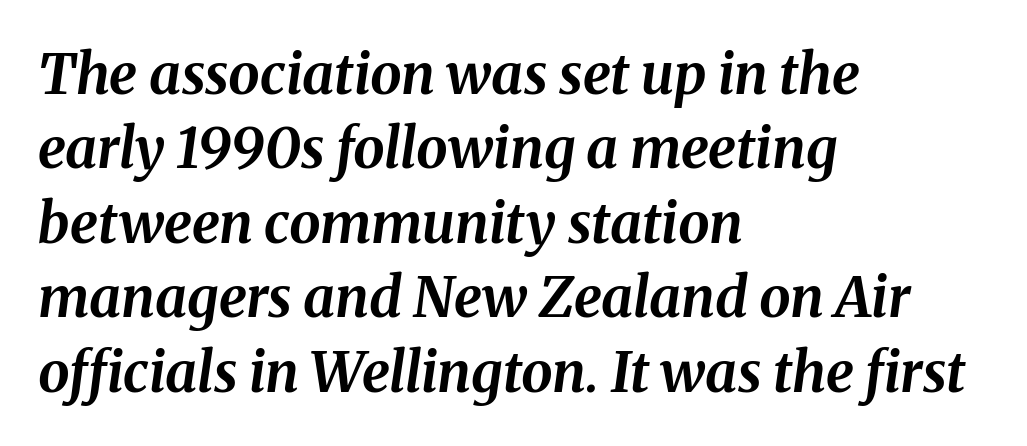
The image shows 56 px bold type, italic (leaning right); set left-aligned, normal line spacing (1.33x), normal letter spacing, not underlined; medium stroke contrast and a medium x-height.
